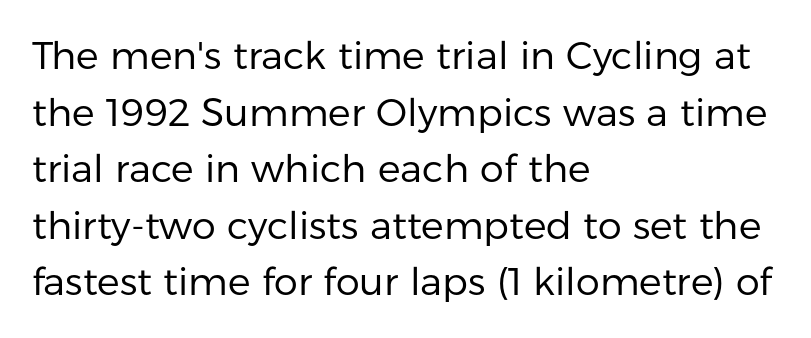
Q: Is the text bold? A: No.
Q: Is the text italic (slanted)? A: No, it is upright.
Q: Is the typeface a serif or a sans-serif typeface? A: Sans-serif.
Q: Is the text underlined? A: No.
Q: How is the paragraph aligned? A: Left-aligned.
Q: Is the spacing between letters normal or unusually wide? A: Normal.
Q: Is the spacing between lines tight, normal or loose? A: Normal.
Q: Width (condensed, normal, or wide)? A: Normal.
Q: Stroke contrast? A: Low.
Q: x-height? A: Medium.
Q: Monospaced? A: No.
